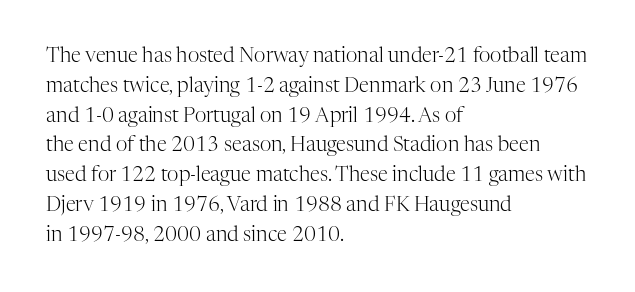
The image shows 20 px text type, upright; set left-aligned, normal line spacing (1.49x), normal letter spacing, not underlined.
